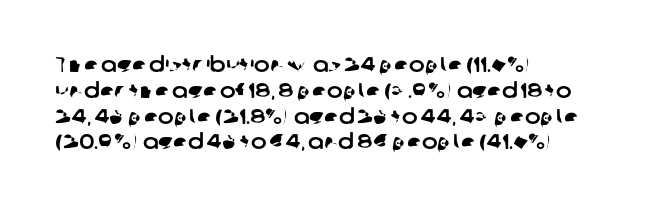
{"underline": "no", "align": "left", "line_spacing_ratio": 1.23, "letter_spacing": "normal", "letter_spacing_em": 0.0, "glyph_px": 21}
